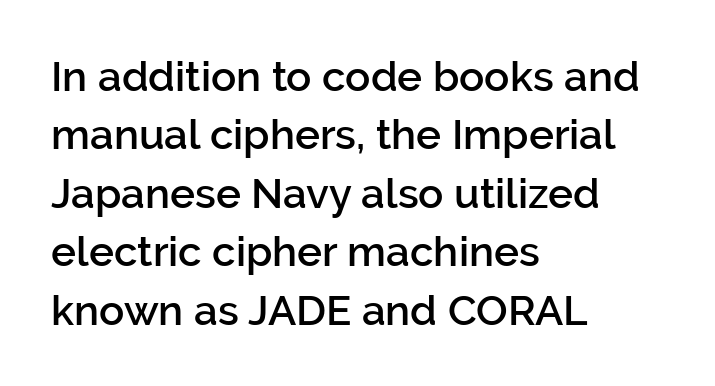
Q: Is the text bold? A: Semi-bold.
Q: Is the text italic (slanted)? A: No, it is upright.
Q: Is the typeface a serif or a sans-serif typeface? A: Sans-serif.
Q: Is the text underlined? A: No.
Q: How is the paragraph aligned? A: Left-aligned.
Q: Is the spacing between letters normal or unusually wide? A: Normal.
Q: Is the spacing between lines tight, normal or loose? A: Normal.
Q: Width (condensed, normal, or wide)? A: Normal.
Q: Stroke contrast? A: Low.
Q: x-height? A: Medium.
Q: Monospaced? A: No.
